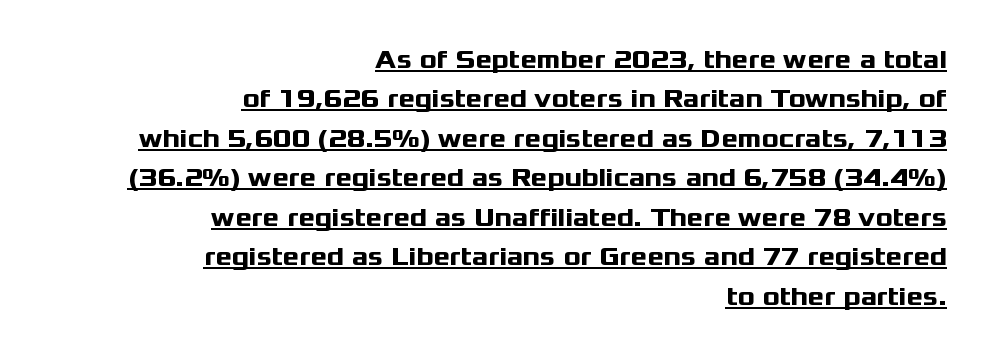
The image shows 25 px bold type, upright; set right-aligned, normal line spacing (1.58x), normal letter spacing, underlined.
